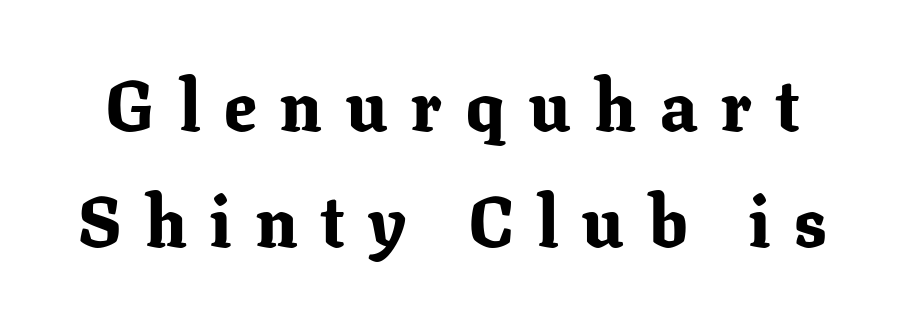
The face used here is proportionally spaced, like ordinary book or web type. Note: serifs present on the glyphs. Decoration check: the copy has no underline. The block of text has a typical density, with ordinary space between rows. Italic? Not at all — the glyphs are vertical.
